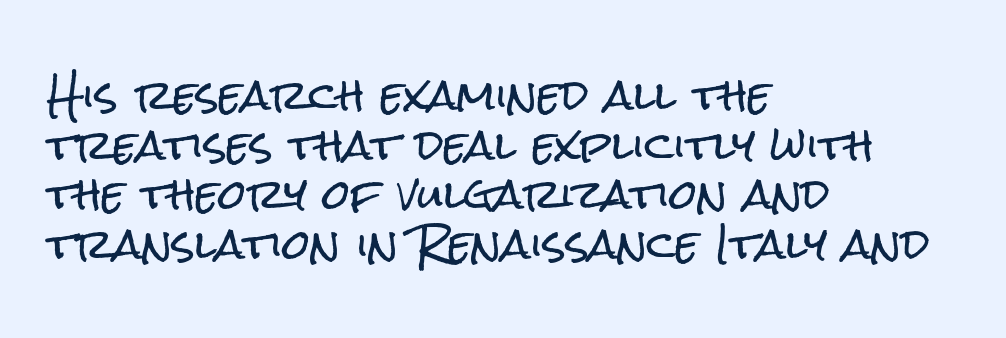
Q: Is the text italic (slanted)? A: No, it is upright.
Q: Is the typeface a serif or a sans-serif typeface? A: Sans-serif.
Q: Is the text underlined? A: No.
Q: How is the paragraph aligned? A: Left-aligned.
Q: Is the spacing between letters normal or unusually wide? A: Normal.
Q: Width (condensed, normal, or wide)? A: Condensed.
Q: Stroke contrast? A: Low.
Q: x-height? A: Medium.
Q: Monospaced? A: No.
